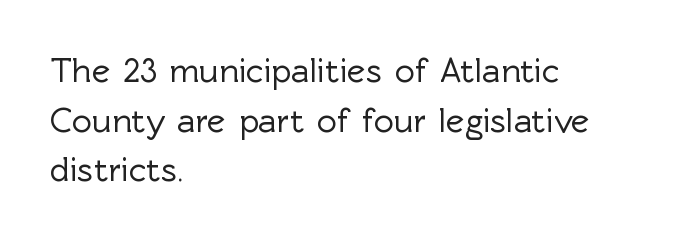
Italic: no, the glyphs are upright roman. Standard letterfit; no display-style spreading of the glyphs. In CSS terms this would be text-align: left. The string is rendered with underlining switched off. The face used here is proportionally spaced, like ordinary book or web type.
